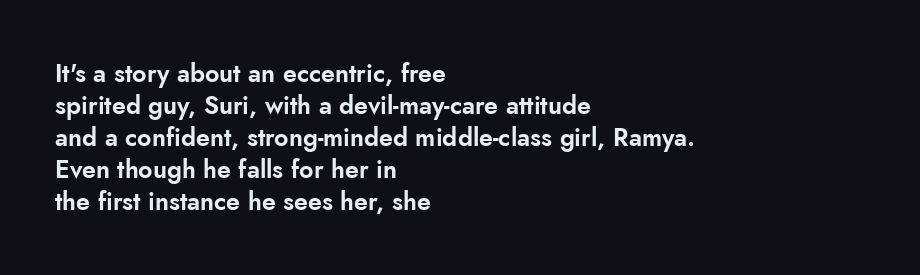
Summary of vertical rhythm: regular, with standard interline spacing. The string is rendered with underlining switched off. This rendering uses left alignment, leaving the right contour irregular. The lettering stays uniformly vertical, giving the passage a roman look. The horizontal fit of the characters is conventional and even.
